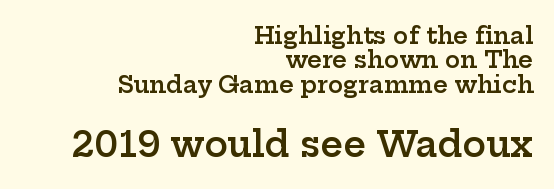
Between one letter and the next there's only the usual sliver of space. The letters advance in unequal steps, a hallmark of proportional type. The font is running at a semibold setting, under full bold. These lines are composed in type with serifs.
